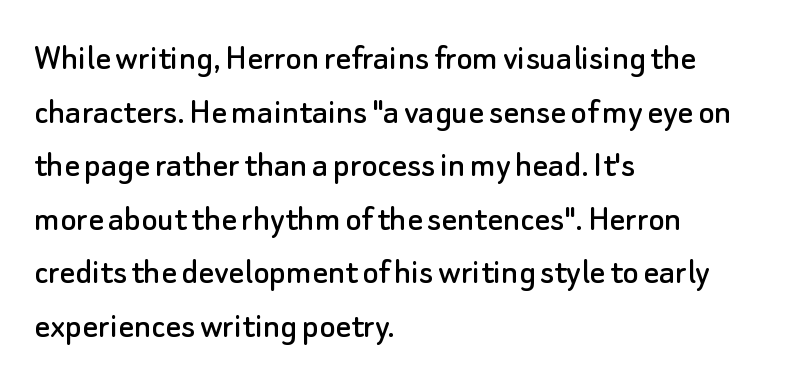
{"serif": "no", "italic": "no", "width": "normal", "stroke_contrast": "low", "x_height": "small", "monospaced": "no", "underline": "no", "align": "left", "line_spacing": "normal", "line_spacing_ratio": 1.41, "letter_spacing": "normal", "letter_spacing_em": 0.0, "glyph_px": 38}
